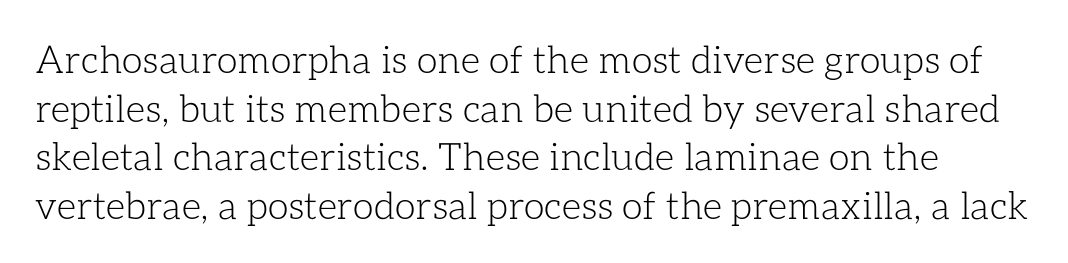
{"italic": "no", "bold": "no", "weight": "light", "width": "normal", "stroke_contrast": "low", "x_height": "medium", "monospaced": "no", "underline": "no", "line_spacing": "normal", "line_spacing_ratio": 1.28, "letter_spacing": "normal", "letter_spacing_em": 0.0, "glyph_px": 38}
